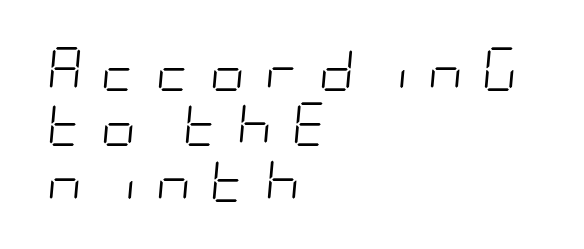
{"italic": "yes", "lean": "right", "slant_degrees": 5, "bold": "no", "weight": "light", "width": "condensed", "stroke_contrast": "low", "x_height": "large", "underline": "no", "align": "left", "line_spacing": "normal", "line_spacing_ratio": 1.26, "letter_spacing": "wide", "letter_spacing_em": 0.42, "glyph_px": 44}
